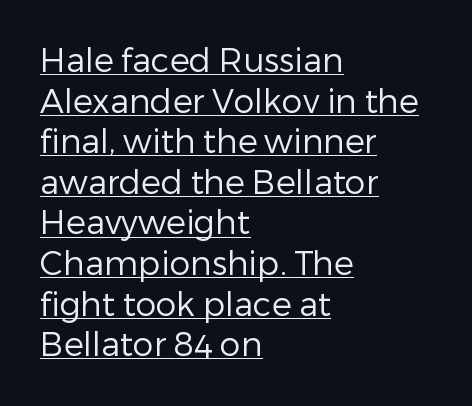
The image shows 33 px regular-weight sans-serif type, upright; set left-aligned, line spacing 1.23x, normal letter spacing, underlined; low stroke contrast and a medium x-height.
